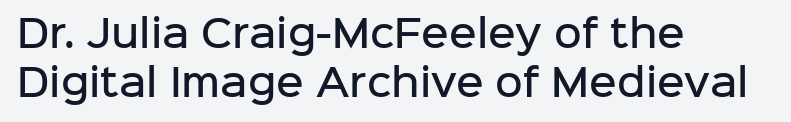
{"serif": "no", "italic": "no", "bold": "semi", "weight": "semibold", "width": "normal", "stroke_contrast": "low", "x_height": "medium", "monospaced": "no", "underline": "no", "align": "left", "line_spacing": "normal", "line_spacing_ratio": 1.28, "letter_spacing": "normal", "letter_spacing_em": 0.0, "glyph_px": 38}
